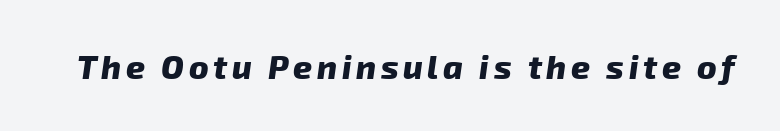
{"serif": "no", "bold": "yes", "weight": "heavy", "width": "normal", "stroke_contrast": "low", "x_height": "medium", "monospaced": "no", "underline": "no", "glyph_px": 33}
